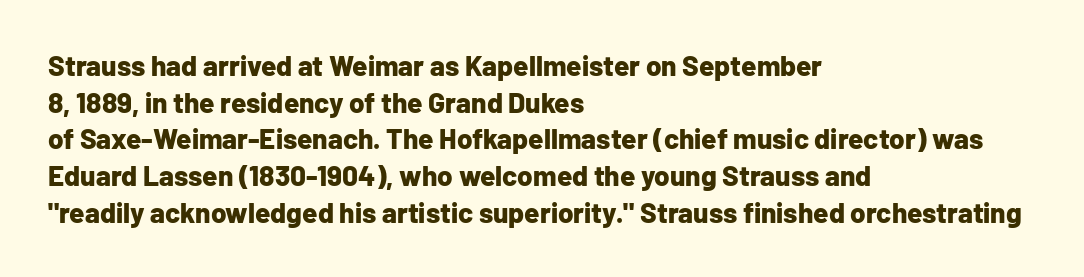
Compared with typical paragraphs, the rows here are spaced about the same. Is this a fixed-width face? No — the glyphs have proportional, varying widths. The line texture is even and compact thanks to regular tracking. Each glyph is drawn with heavy, bold strokes.
